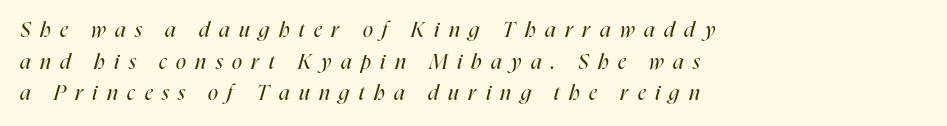
The image shows 21 px text type, italic (leaning right); set left-aligned, normal line spacing (1.51x), unusually wide letter spacing (+0.45 em), not underlined.
